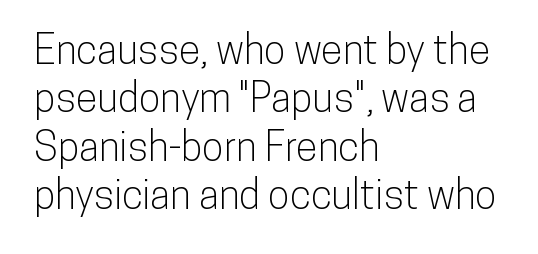
{"serif": "no", "italic": "no", "width": "condensed", "stroke_contrast": "low", "x_height": "medium", "monospaced": "no", "underline": "no", "align": "left", "line_spacing_ratio": 1.21, "letter_spacing": "normal", "letter_spacing_em": 0.0, "glyph_px": 40}
